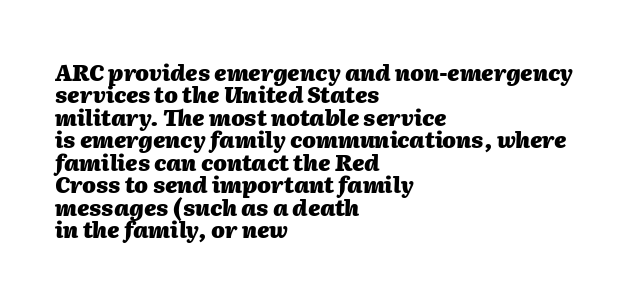
The paragraph shown leans on its left margin. Its strokes are broad and dark, the hallmark of bold type. Observe the lean: these are italic letterforms. Unmarked baselines from the first word to the last. The horizontal fit of the characters is conventional and even.
